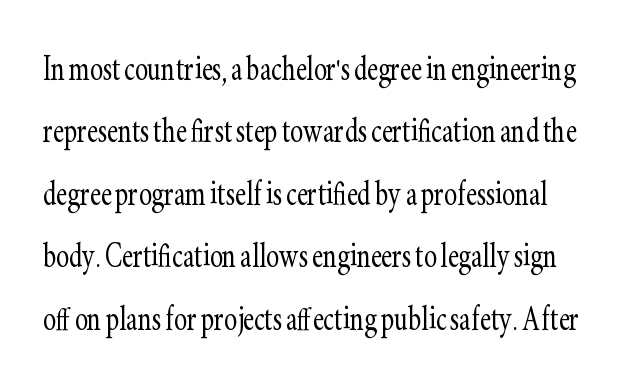
{"serif": "yes", "italic": "no", "bold": "no", "weight": "light", "width": "condensed", "stroke_contrast": "low", "x_height": "small", "monospaced": "no", "underline": "no", "line_spacing": "normal", "line_spacing_ratio": 1.6, "letter_spacing": "normal", "letter_spacing_em": 0.0, "glyph_px": 39}
